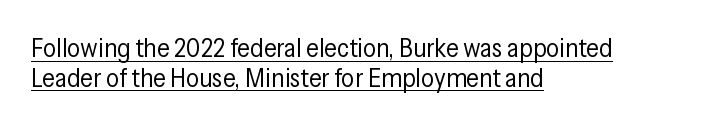
The setting favours the left margin, as ordinary paragraphs usually do. Stroke thickness stays within the range of a standard reading face or lighter. The passage shown stacks its lines with hardly any gap. Rendered with straight, roman letterforms. A baseline rule has been typeset under these characters.
